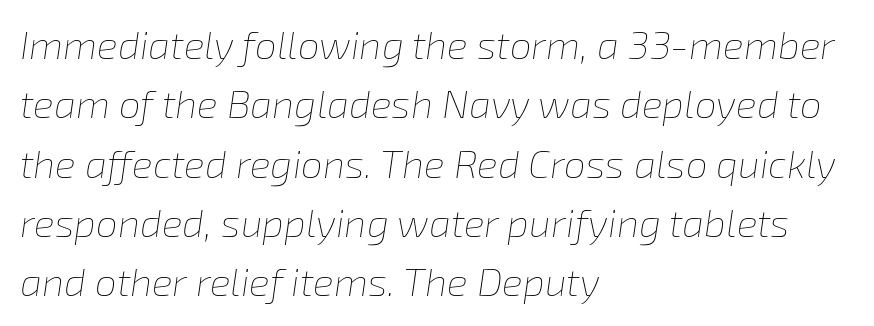
The space directly below the letters is spotless. Leading matches the norm, producing a regular column. Does extra space separate the letters? No, they use regular spacing. If you drew a line through each stem, it would be angled.
